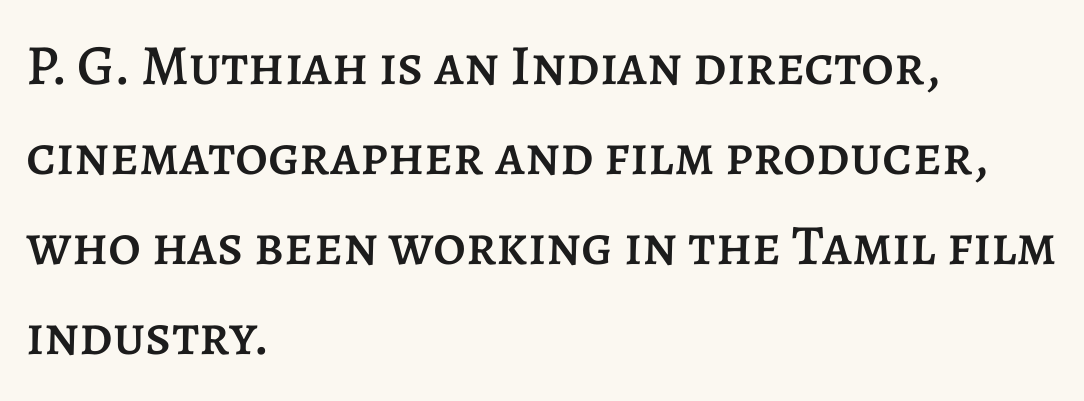
The image shows 57 px text type, upright; set left-aligned, normal line spacing (1.58x), normal letter spacing, not underlined; low stroke contrast and a large x-height.
